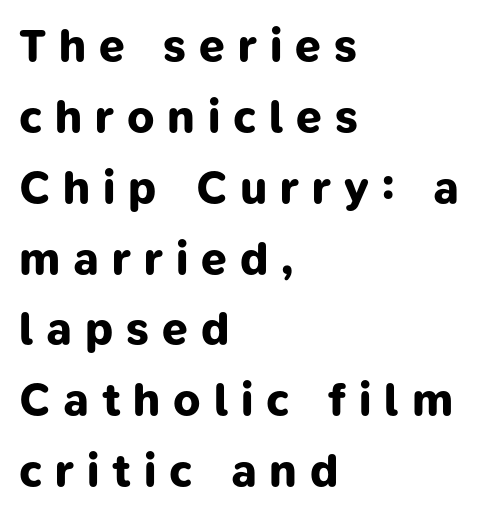
Bold? Absolutely — the strokes are thick and heavy. Bare-footed words on every line. The type is letterspaced generously, with wide tracking. Reading down the column, the eye jumps a familiar distance to each next line. Does the type have serifs? No, each stem ends abruptly.
